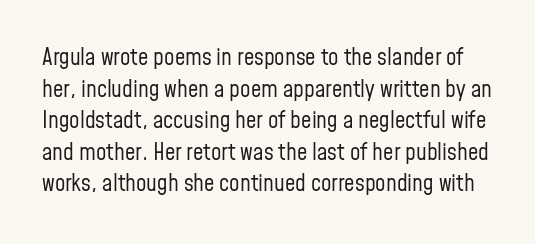
Q: Is the text bold? A: No.
Q: Is the text italic (slanted)? A: No, it is upright.
Q: Is the text underlined? A: No.
Q: Is the spacing between letters normal or unusually wide? A: Normal.
Q: Is the spacing between lines tight, normal or loose? A: Normal.
